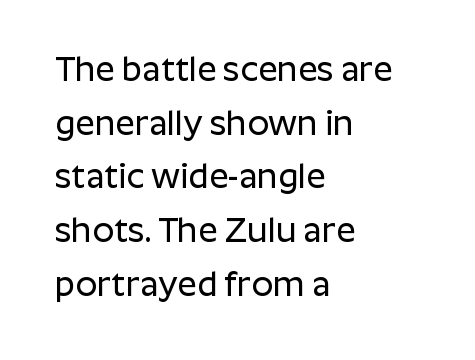
Q: Is the text italic (slanted)? A: No, it is upright.
Q: Is the typeface a serif or a sans-serif typeface? A: Sans-serif.
Q: Is the text underlined? A: No.
Q: How is the paragraph aligned? A: Left-aligned.
Q: Is the spacing between letters normal or unusually wide? A: Normal.
Q: Is the spacing between lines tight, normal or loose? A: Normal.
Q: Width (condensed, normal, or wide)? A: Normal.
Q: Stroke contrast? A: Low.
Q: x-height? A: Medium.
Q: Monospaced? A: No.
